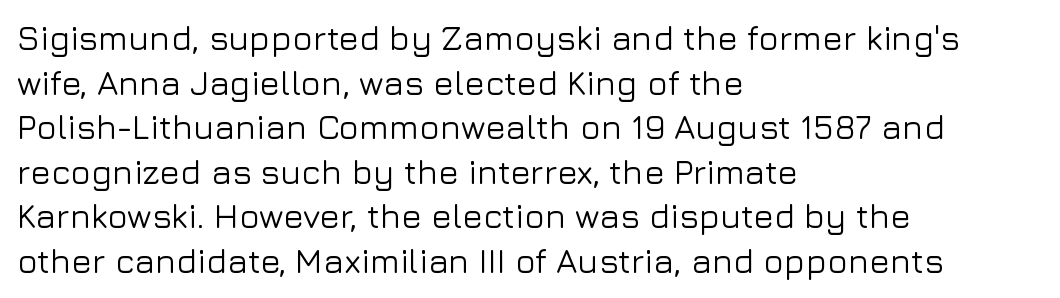
{"serif": "no", "italic": "no", "width": "normal", "stroke_contrast": "low", "x_height": "medium", "monospaced": "no", "underline": "no", "align": "left", "line_spacing": "normal", "line_spacing_ratio": 1.31, "letter_spacing": "normal", "letter_spacing_em": 0.0, "glyph_px": 34}
